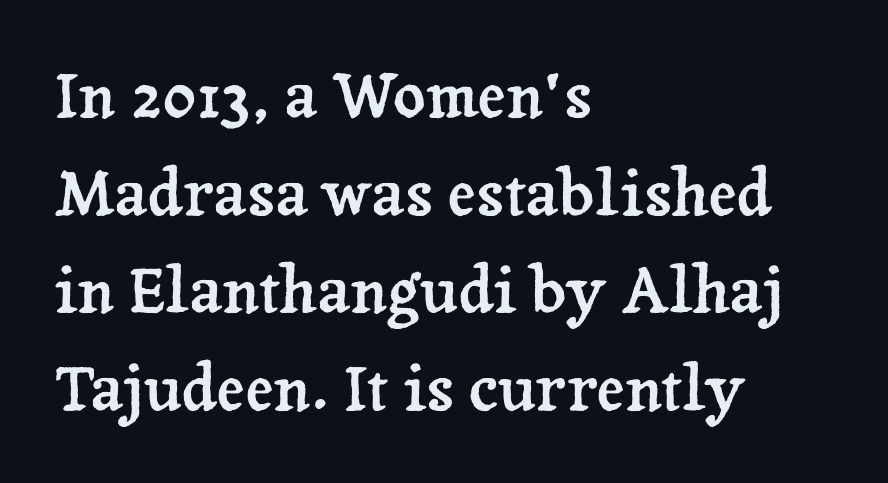
Small tapered or slab feet sit at the stroke ends, so this counts as serif. Short note: letters normally spaced. Posture: vertical. The passage shown stacks its lines at a standard gap. The rendering uses natural spacing where letterforms have individual widths. Anything drawn beneath the words? Only blank space.
